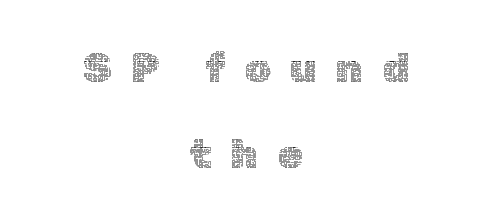
The image shows 41 px thin type, upright; set centered, loose line spacing (2.09x), unusually wide letter spacing (+0.46 em), not underlined; a medium x-height.
